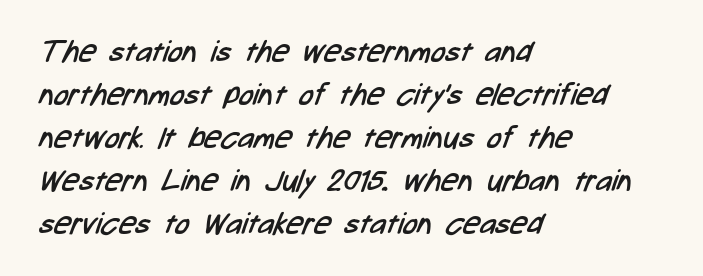
The image shows 30 px regular-weight, condensed sans-serif type; set left-aligned, normal line spacing (1.43x), normal letter spacing, not underlined; low stroke contrast and a medium x-height.
